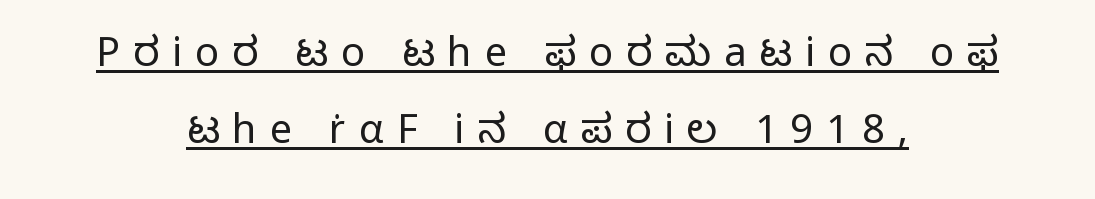
Q: Is the text bold? A: No.
Q: Is the text italic (slanted)? A: No, it is upright.
Q: Is the typeface a serif or a sans-serif typeface? A: Sans-serif.
Q: Is the text underlined? A: Yes.
Q: How is the paragraph aligned? A: Centered.
Q: Is the spacing between letters normal or unusually wide? A: Unusually wide.
Q: Is the spacing between lines tight, normal or loose? A: Loose.
Q: Width (condensed, normal, or wide)? A: Normal.
Q: Stroke contrast? A: Low.
Q: x-height? A: Medium.
Q: Monospaced? A: No.
